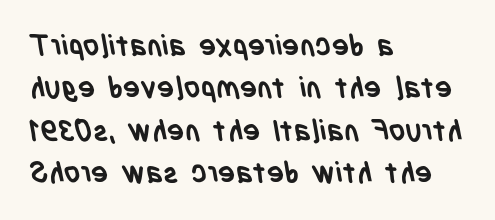
Q: Is the text bold? A: Yes.
Q: Is the typeface a serif or a sans-serif typeface? A: Sans-serif.
Q: Is the text underlined? A: No.
Q: How is the paragraph aligned? A: Left-aligned.
Q: Is the spacing between letters normal or unusually wide? A: Normal.
Q: Is the spacing between lines tight, normal or loose? A: Normal.
Q: Width (condensed, normal, or wide)? A: Condensed.
Q: Stroke contrast? A: Low.
Q: x-height? A: Large.
Q: Monospaced? A: No.
